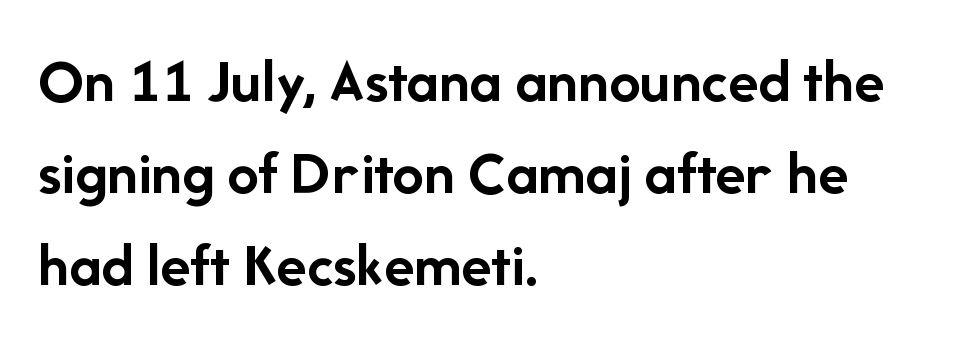
{"serif": "no", "italic": "no", "bold": "yes", "weight": "semibold", "width": "normal", "stroke_contrast": "low", "x_height": "medium", "monospaced": "no", "underline": "no", "align": "left", "line_spacing": "normal", "line_spacing_ratio": 1.46, "letter_spacing": "normal", "letter_spacing_em": 0.0, "glyph_px": 63}
